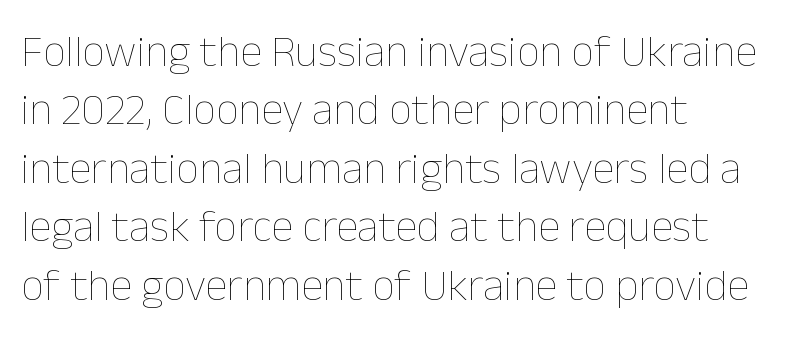
Q: Is the text bold? A: No.
Q: Is the text italic (slanted)? A: No, it is upright.
Q: Is the text underlined? A: No.
Q: How is the paragraph aligned? A: Left-aligned.
Q: Is the spacing between letters normal or unusually wide? A: Normal.
Q: Is the spacing between lines tight, normal or loose? A: Normal.
Q: Width (condensed, normal, or wide)? A: Normal.
Q: Stroke contrast? A: Low.
Q: x-height? A: Medium.
Q: Monospaced? A: No.
